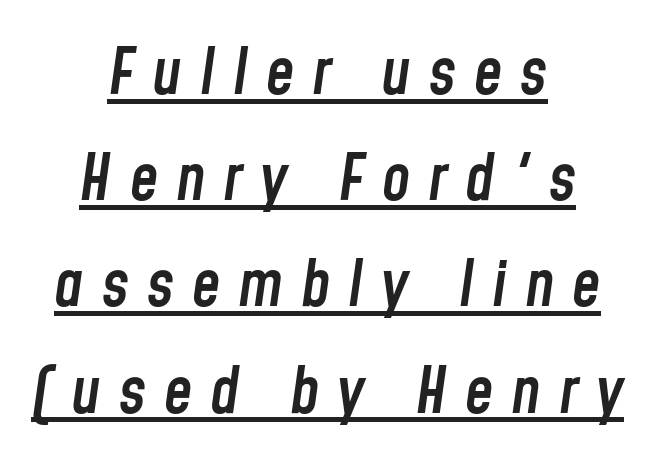
The image shows 64 px semibold, condensed type, italic (leaning right); set centered, normal line spacing (1.66x), unusually wide letter spacing (+0.28 em), underlined; low stroke contrast and a medium x-height.
